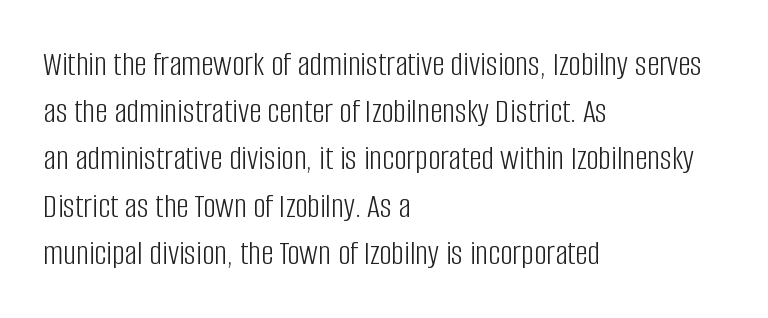
{"serif": "no", "italic": "no", "bold": "no", "weight": "light", "width": "condensed", "stroke_contrast": "low", "x_height": "large", "monospaced": "no", "underline": "no", "align": "left", "line_spacing": "normal", "line_spacing_ratio": 1.35, "letter_spacing": "normal", "letter_spacing_em": 0.0, "glyph_px": 35}
